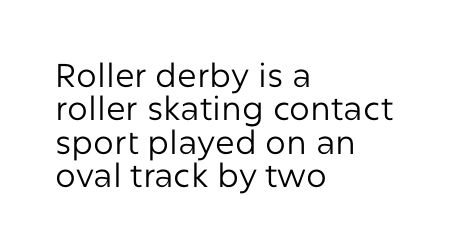
The image shows 33 px regular-weight sans-serif type, upright; set left-aligned, tight line spacing (1.01x), normal letter spacing, not underlined; low stroke contrast and a medium x-height.
